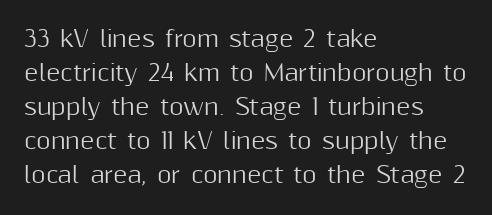
Q: Is the text italic (slanted)? A: No, it is upright.
Q: Is the text underlined? A: No.
Q: How is the paragraph aligned? A: Left-aligned.
Q: Is the spacing between letters normal or unusually wide? A: Normal.
Q: Is the spacing between lines tight, normal or loose? A: Normal.
